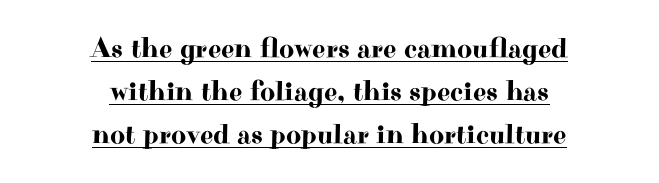
You can tell from the footed stems that serif type was used. Think of a printed novel: that variable character pitch is what you see here. Quick note: not italic, upright. Centered paragraph, ragged on both sides. Inter-character spacing is left at the font's built-in metrics. The space between consecutive lines is moderate.
